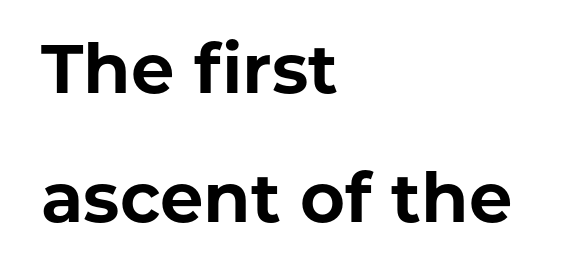
{"serif": "no", "italic": "no", "bold": "yes", "weight": "bold", "width": "normal", "stroke_contrast": "low", "x_height": "medium", "monospaced": "no", "underline": "no", "align": "left", "line_spacing_ratio": 1.87, "letter_spacing": "normal", "letter_spacing_em": 0.0, "glyph_px": 69}
